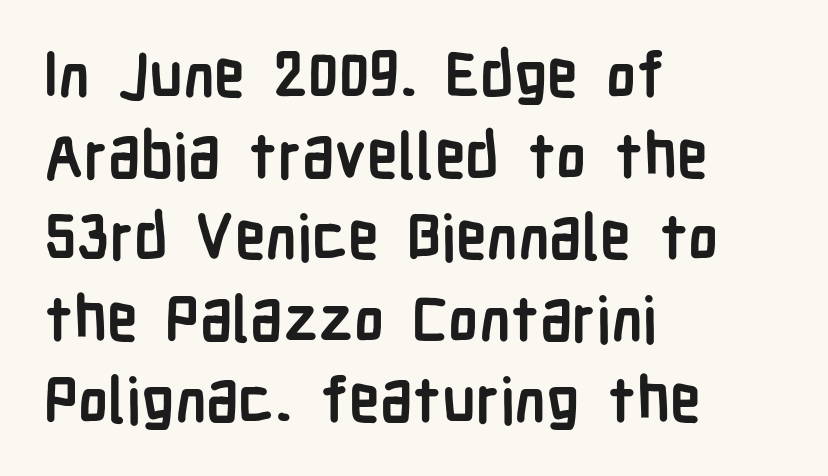
The image shows 62 px semibold, condensed sans-serif type, upright; set left-aligned, normal line spacing (1.31x), normal letter spacing, not underlined; low stroke contrast and a medium x-height.
